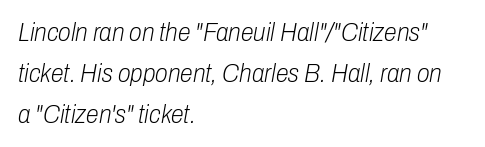
Evenly set lines give the paragraph a standard silhouette. Only glyphs here, with clear space below each row. How are the letters spaced? Ordinarily, with no added tracking. Weight class: somewhere from thin through regular. The typography opts for an oblique posture over an upright one. Where is the straight margin? On the left.
